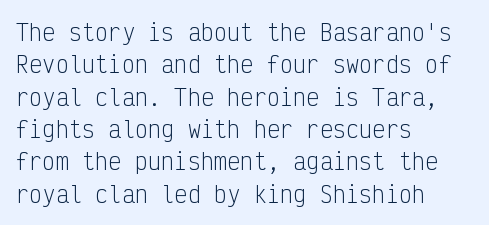
Q: Is the text bold? A: No.
Q: Is the text italic (slanted)? A: No, it is upright.
Q: Is the text underlined? A: No.
Q: How is the paragraph aligned? A: Left-aligned.
Q: Is the spacing between letters normal or unusually wide? A: Normal.
Q: Is the spacing between lines tight, normal or loose? A: Normal.
